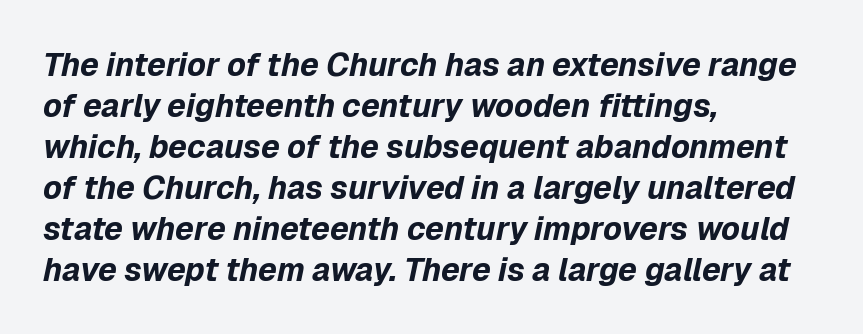
{"italic": "yes", "lean": "right", "slant_degrees": 12, "bold": "yes", "weight": "bold", "width": "normal", "stroke_contrast": "low", "x_height": "medium", "monospaced": "no", "underline": "no", "align": "left", "line_spacing": "normal", "line_spacing_ratio": 1.28, "letter_spacing": "normal", "letter_spacing_em": 0.0, "glyph_px": 32}
